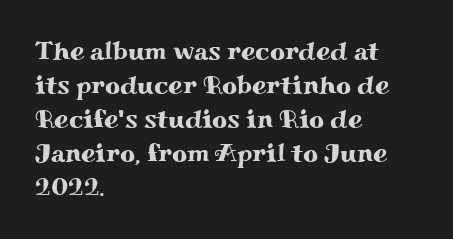
The image shows 26 px text type, upright; set left-aligned, normal line spacing (1.31x), normal letter spacing, not underlined.
